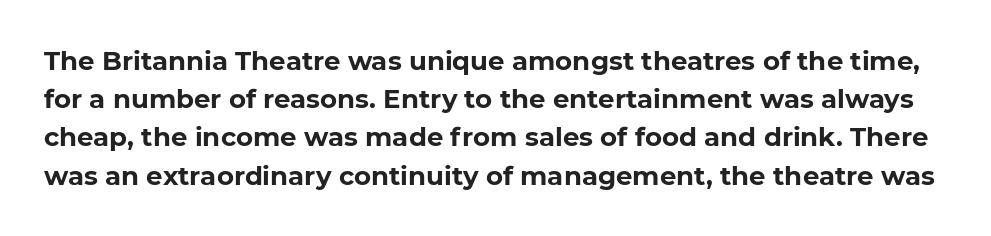
The image shows 26 px bold type; set normal line spacing (1.47x), normal letter spacing, not underlined.
